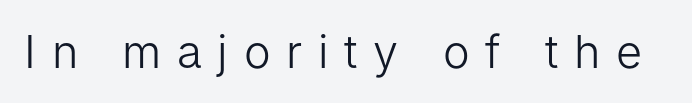
{"serif": "no", "italic": "no", "bold": "no", "weight": "light", "width": "normal", "stroke_contrast": "low", "x_height": "medium", "monospaced": "no", "underline": "no", "letter_spacing": "wide", "letter_spacing_em": 0.35, "glyph_px": 45}
